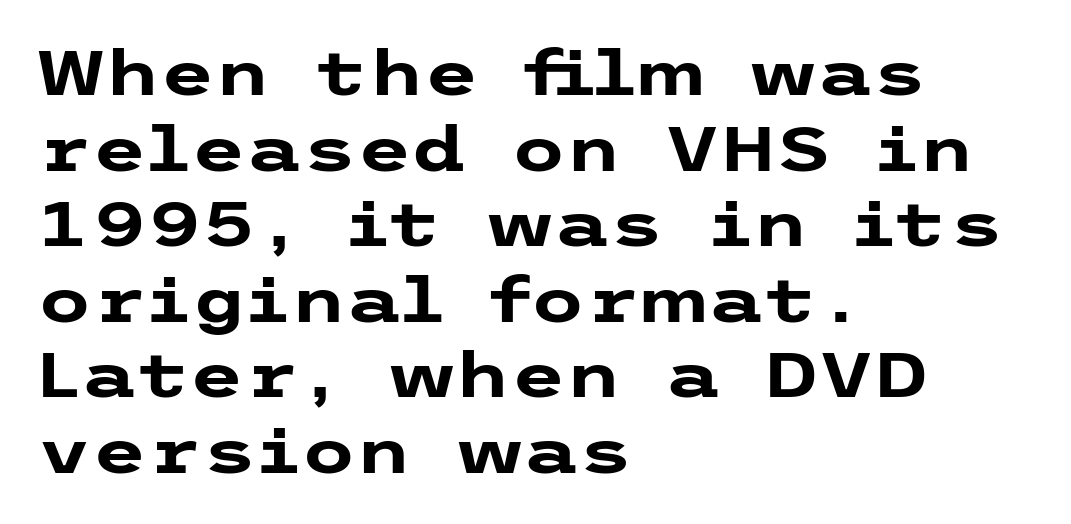
Q: Is the text bold? A: Yes.
Q: Is the text italic (slanted)? A: No, it is upright.
Q: Is the typeface a serif or a sans-serif typeface? A: Sans-serif.
Q: Is the text underlined? A: No.
Q: How is the paragraph aligned? A: Left-aligned.
Q: Is the spacing between letters normal or unusually wide? A: Normal.
Q: Width (condensed, normal, or wide)? A: Wide.
Q: Stroke contrast? A: Low.
Q: x-height? A: Medium.
